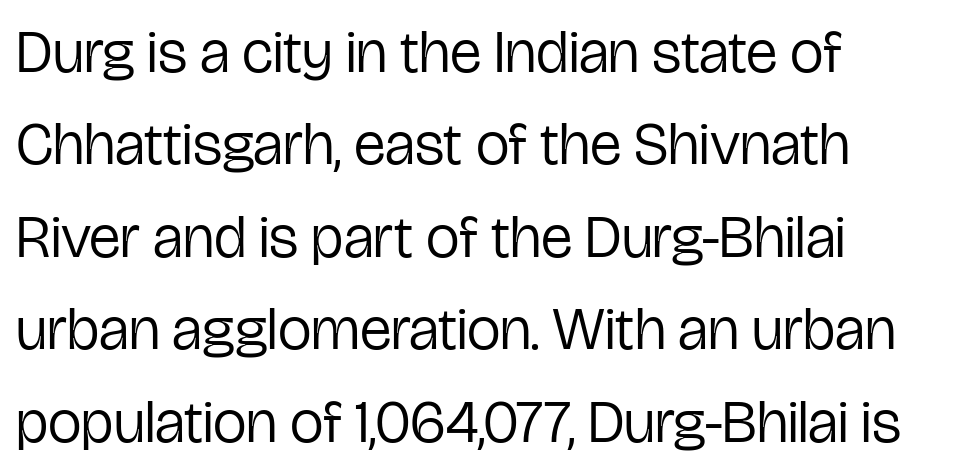
{"serif": "no", "italic": "no", "bold": "no", "weight": "regular", "width": "condensed", "stroke_contrast": "low", "x_height": "medium", "monospaced": "no", "underline": "no", "align": "left", "line_spacing": "normal", "line_spacing_ratio": 1.54, "letter_spacing": "normal", "letter_spacing_em": 0.0, "glyph_px": 60}
